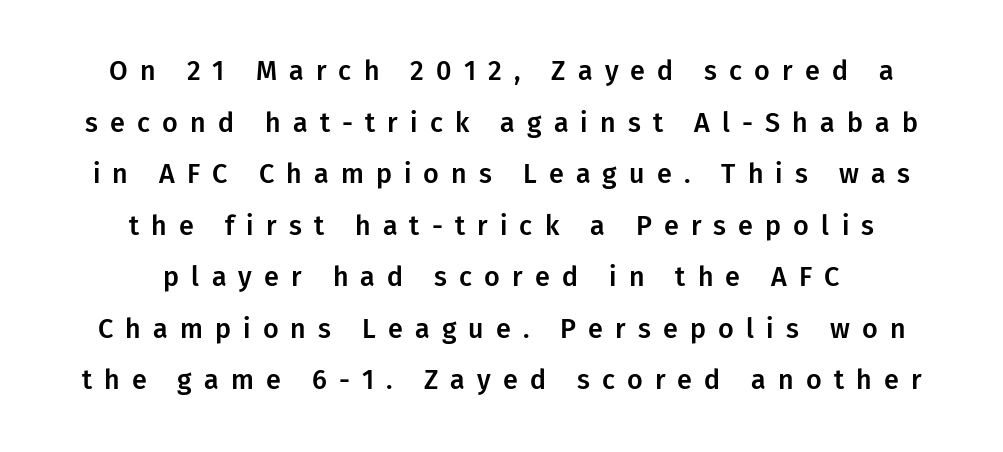
Horizontal alignment here is central, giving a formal, balanced look. Notice how the stems are strictly vertical — no italics here. Letters rest on an invisible, unmarked baseline. The horizontal fit of the characters is loose and conspicuously gappy. Notice the wide empty band between every row — that's loose leading.
